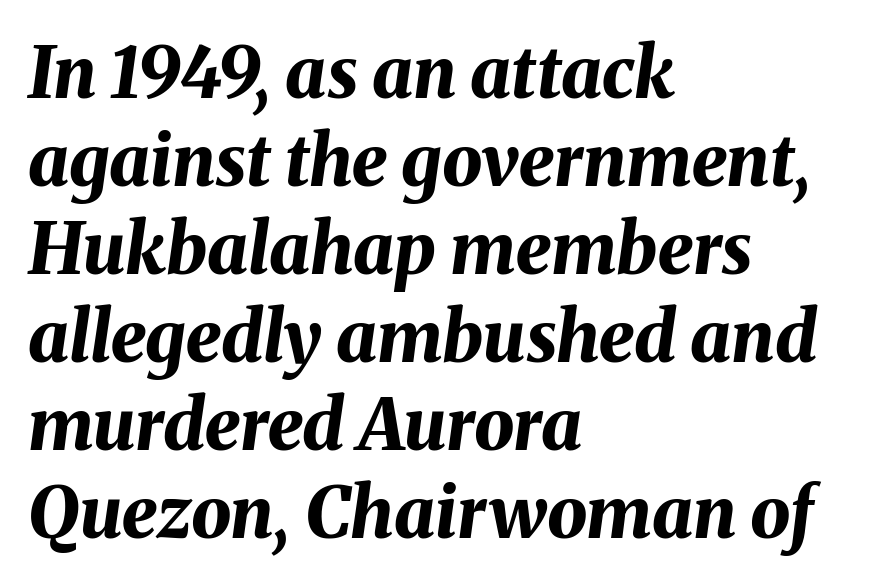
The image shows 71 px bold type, italic (leaning right); set left-aligned, line spacing 1.24x, normal letter spacing, not underlined; medium stroke contrast and a medium x-height.
